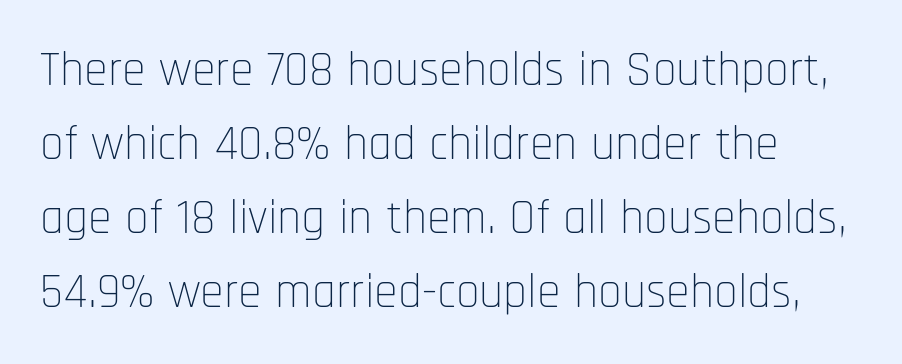
{"serif": "no", "italic": "no", "bold": "no", "weight": "thin", "width": "condensed", "stroke_contrast": "low", "x_height": "large", "monospaced": "no", "underline": "no", "align": "left", "line_spacing": "normal", "line_spacing_ratio": 1.54, "letter_spacing": "normal", "letter_spacing_em": 0.0, "glyph_px": 48}
